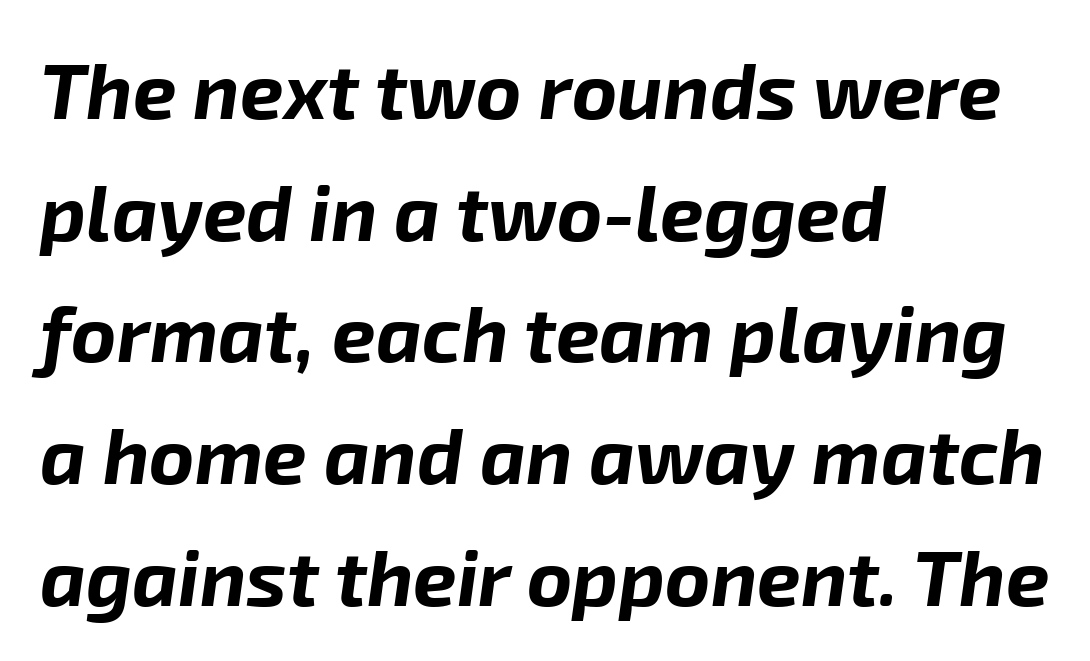
Every row of glyphs begins at an identical x-position on the left. Letter spacing: default. The space between consecutive lines is moderate. Each letter keeps its own natural width here, so spacing adapts to shape. The axis of the letterforms is tilted away from vertical.
